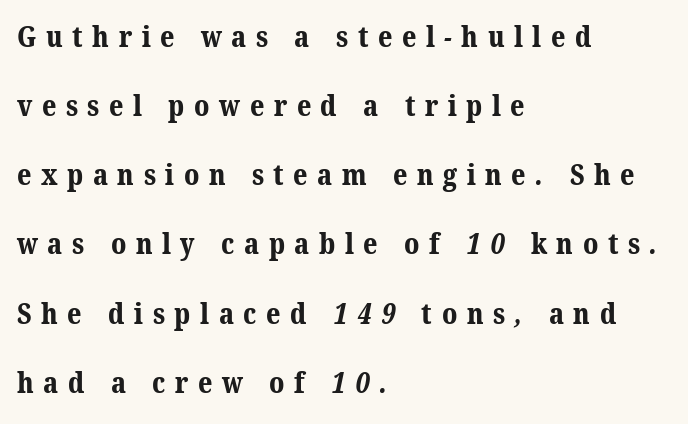
Q: Is the text bold? A: Yes.
Q: Is the typeface a serif or a sans-serif typeface? A: Serif.
Q: Is the text underlined? A: No.
Q: How is the paragraph aligned? A: Left-aligned.
Q: Is the spacing between letters normal or unusually wide? A: Unusually wide.
Q: Is the spacing between lines tight, normal or loose? A: Loose.
Q: Width (condensed, normal, or wide)? A: Normal.
Q: Stroke contrast? A: Medium.
Q: x-height? A: Medium.
Q: Monospaced? A: No.
